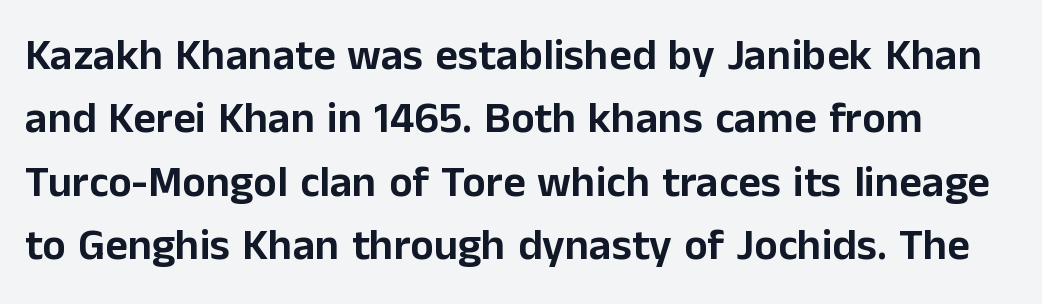
{"serif": "no", "italic": "no", "width": "normal", "stroke_contrast": "low", "x_height": "medium", "monospaced": "no", "underline": "no", "line_spacing": "normal", "line_spacing_ratio": 1.44, "letter_spacing": "normal", "letter_spacing_em": 0.0, "glyph_px": 44}
